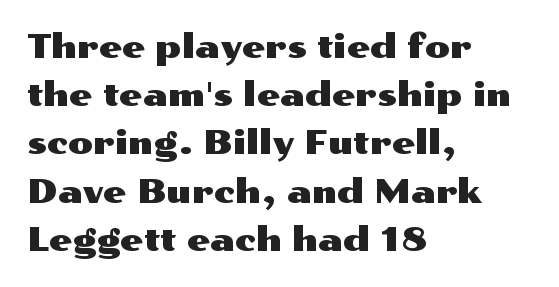
{"serif": "no", "italic": "no", "width": "wide", "stroke_contrast": "medium", "x_height": "medium", "monospaced": "no", "underline": "no", "align": "left", "line_spacing": "normal", "line_spacing_ratio": 1.46, "letter_spacing": "normal", "letter_spacing_em": 0.0, "glyph_px": 33}
